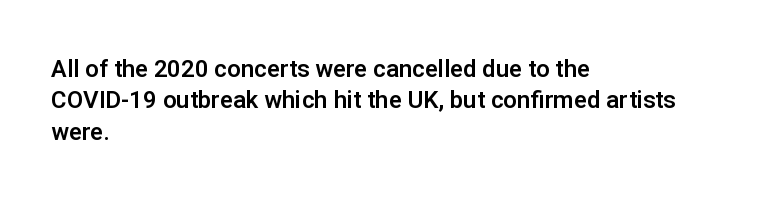
{"italic": "no", "underline": "no", "align": "left", "line_spacing": "normal", "line_spacing_ratio": 1.31, "letter_spacing": "normal", "letter_spacing_em": 0.0, "glyph_px": 24}
